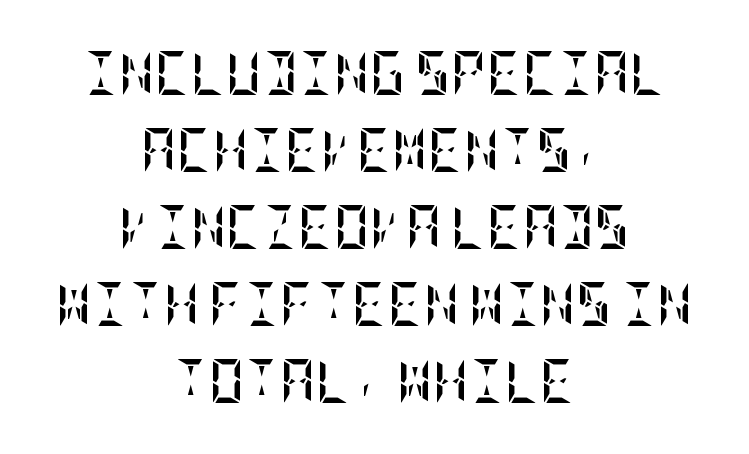
The image shows 44 px semibold, condensed type, upright; set centered, line spacing 1.75x, normal letter spacing, not underlined; low stroke contrast and a large x-height.
